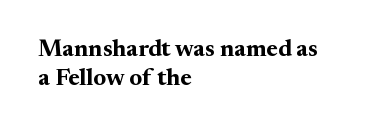
The image shows 24 px bold type, upright; set left-aligned, line spacing 1.19x, normal letter spacing, not underlined.
